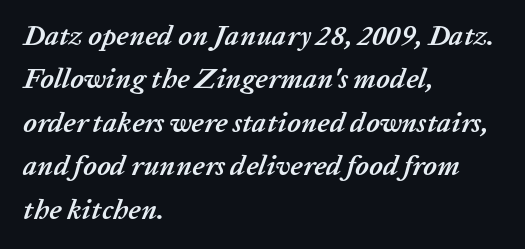
{"italic": "yes", "lean": "right", "slant_degrees": 20, "bold": "yes", "weight": "semibold", "width": "normal", "stroke_contrast": "low", "x_height": "medium", "monospaced": "no", "underline": "no", "align": "left", "line_spacing": "normal", "line_spacing_ratio": 1.55, "letter_spacing": "normal", "letter_spacing_em": 0.0, "glyph_px": 28}
